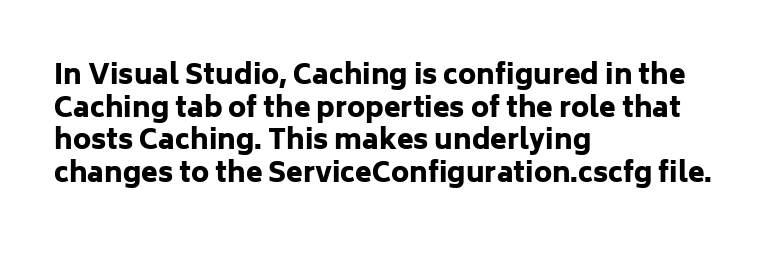
The glyphs are unaccompanied by any horizontal stroke below them. The passage shown is emphatically bold. The lettering holds an erect, upright posture throughout. Here the glyphs are tracked normally, forming tight word shapes.
